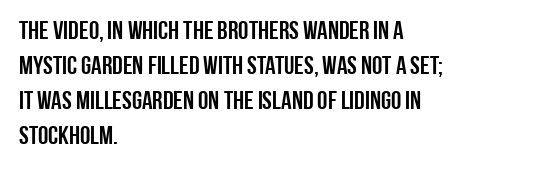
The image shows 26 px text type, upright; set left-aligned, normal line spacing (1.35x), normal letter spacing, not underlined.
